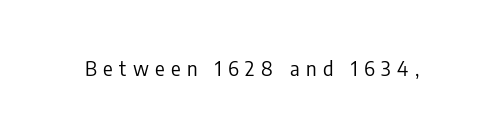
Q: Is the text bold? A: No.
Q: Is the text italic (slanted)? A: No, it is upright.
Q: Is the text underlined? A: No.
Q: Is the spacing between letters normal or unusually wide? A: Unusually wide.
